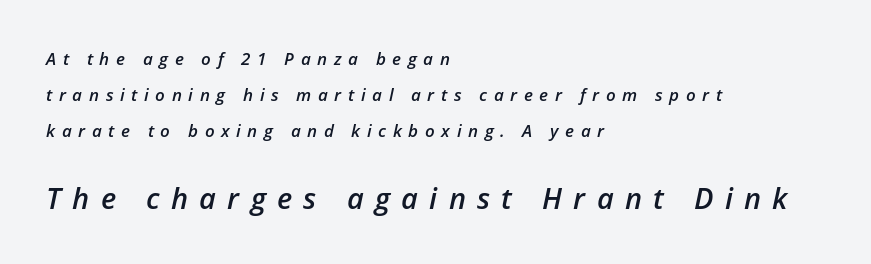
Typeset ragged right — the left edge is the straight one. Type without underlining. Proportional: the letters do not fall into vertical columns. Posture: slanted. What stands out about the letter spacing? Its width — letters are far apart.
